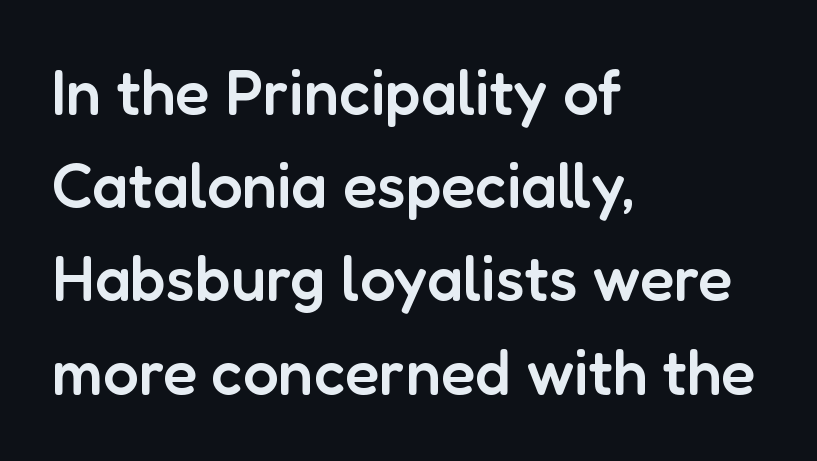
{"serif": "no", "italic": "no", "bold": "semi", "weight": "semibold", "width": "normal", "stroke_contrast": "low", "x_height": "medium", "monospaced": "no", "underline": "no", "align": "left", "line_spacing": "normal", "line_spacing_ratio": 1.48, "letter_spacing": "normal", "letter_spacing_em": 0.0, "glyph_px": 63}
